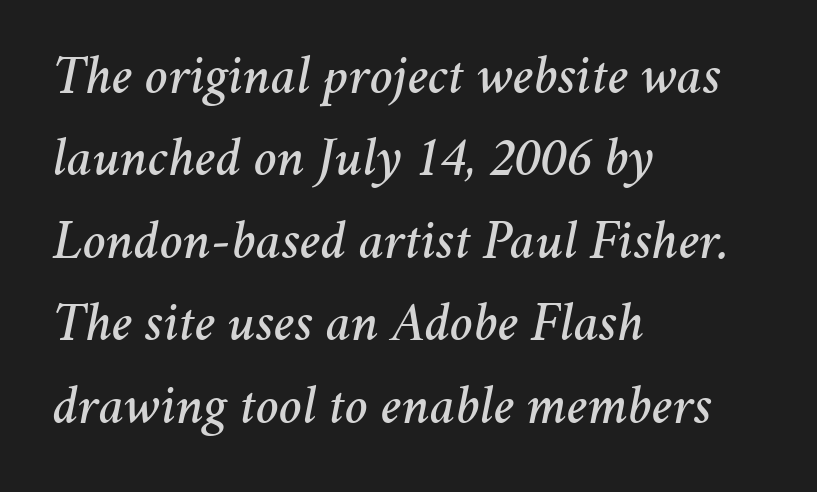
A classic flush-left, rag-right setting is used for this passage. Quick note: underline off. This rendering leaves character spacing at its baseline value. Characters are canted at an angle relative to the baseline's perpendicular.
